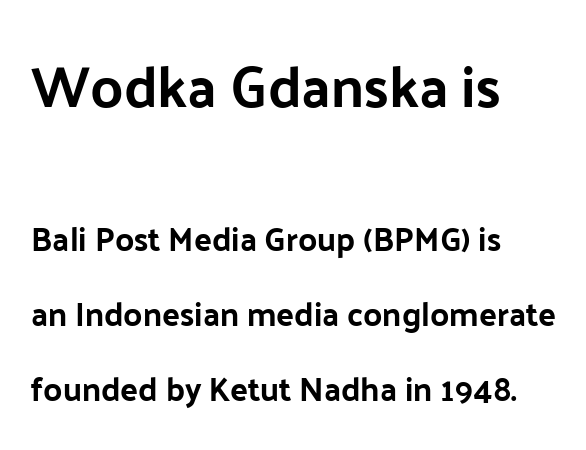
Q: Is the text italic (slanted)? A: No, it is upright.
Q: Is the typeface a serif or a sans-serif typeface? A: Sans-serif.
Q: Is the text underlined? A: No.
Q: How is the paragraph aligned? A: Left-aligned.
Q: Is the spacing between letters normal or unusually wide? A: Normal.
Q: Is the spacing between lines tight, normal or loose? A: Loose.
Q: Which block of text is set in a larger size, the first (top) or the second (bottom)? A: The first (top) one.
Q: Width (condensed, normal, or wide)? A: Normal.
Q: Stroke contrast? A: Low.
Q: x-height? A: Medium.
Q: Monospaced? A: No.
